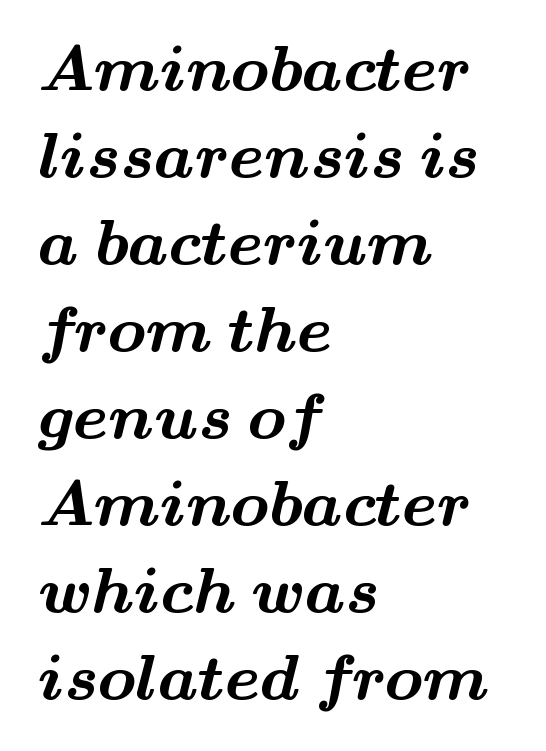
The image shows 64 px bold, wide serif type; set left-aligned, normal line spacing (1.36x), normal letter spacing, not underlined; medium stroke contrast and a small x-height.
